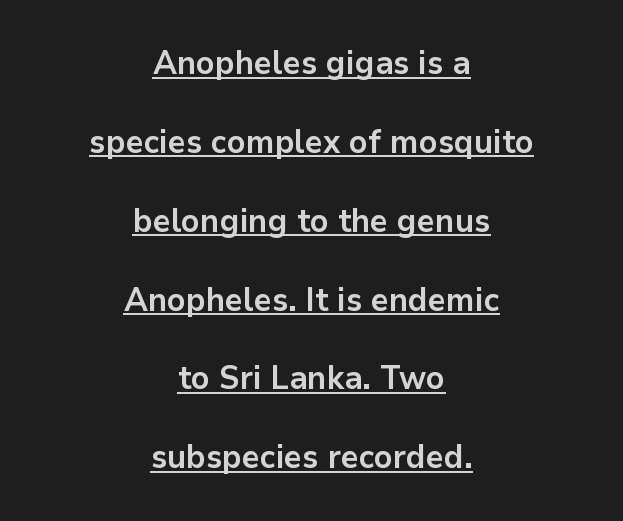
Q: Is the text bold? A: Yes.
Q: Is the text italic (slanted)? A: No, it is upright.
Q: Is the typeface a serif or a sans-serif typeface? A: Sans-serif.
Q: Is the text underlined? A: Yes.
Q: How is the paragraph aligned? A: Centered.
Q: Is the spacing between letters normal or unusually wide? A: Normal.
Q: Is the spacing between lines tight, normal or loose? A: Loose.
Q: Width (condensed, normal, or wide)? A: Normal.
Q: Stroke contrast? A: Low.
Q: x-height? A: Medium.
Q: Monospaced? A: No.
